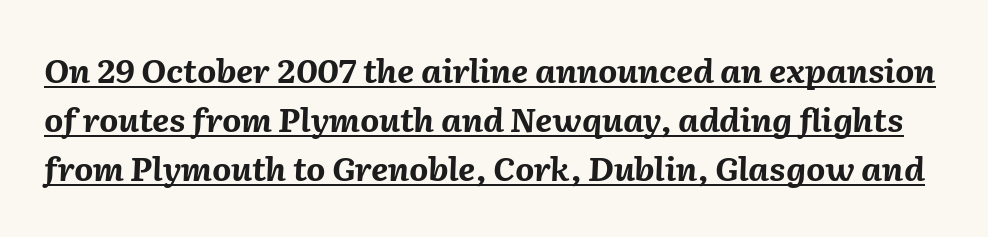
Caption: bold face, heavy strokes. This is underlined copy, the kind a proofreader might mark for attention. The rendering uses a moderate line-height, typical for paragraphs. The face used here is proportionally spaced, like ordinary book or web type. There's an unmistakable incline to the writing here. Caption: standard tracking, unaltered.
